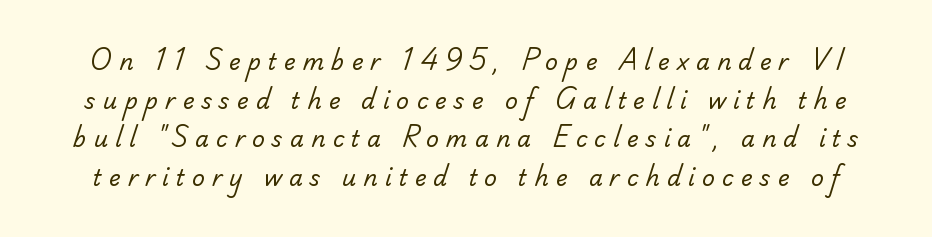
The image shows 22 px text type; set line spacing 1.76x, unusually wide letter spacing (+0.33 em), not underlined.
